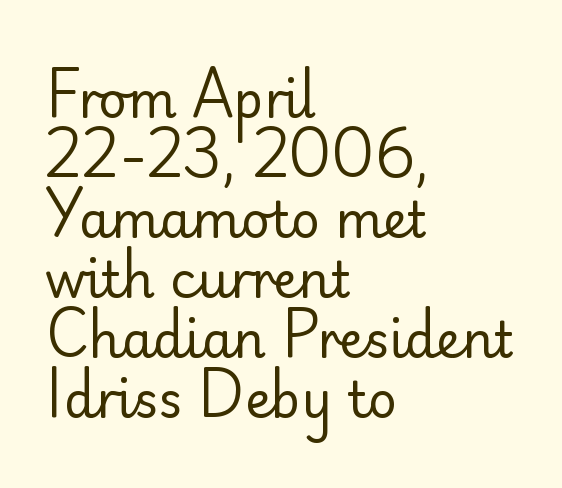
Q: Is the text bold? A: No.
Q: Is the text italic (slanted)? A: No, it is upright.
Q: Is the typeface a serif or a sans-serif typeface? A: Sans-serif.
Q: Is the text underlined? A: No.
Q: How is the paragraph aligned? A: Left-aligned.
Q: Is the spacing between letters normal or unusually wide? A: Normal.
Q: Width (condensed, normal, or wide)? A: Normal.
Q: Stroke contrast? A: Low.
Q: x-height? A: Small.
Q: Monospaced? A: No.
